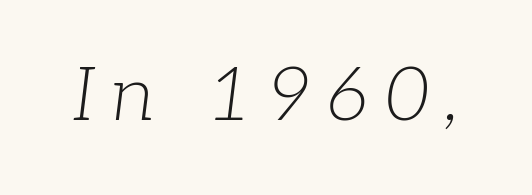
These lines were composed using italics. Descenders hang freely into open space. The face looks like a standard text weight, possibly lighter. The face used here is proportionally spaced, like ordinary book or web type.
